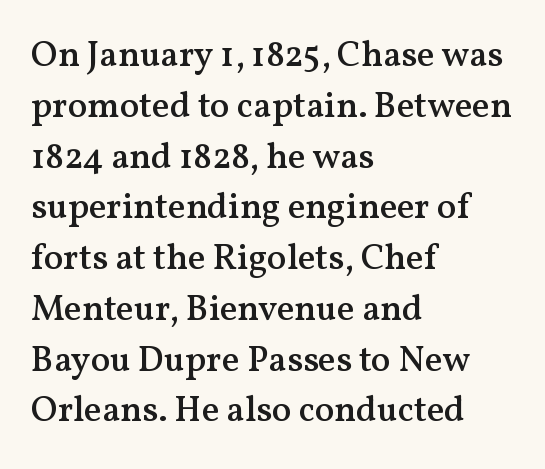
The image shows 36 px semibold serif type, upright; set left-aligned, normal line spacing (1.41x), normal letter spacing, not underlined; medium stroke contrast and a medium x-height.
